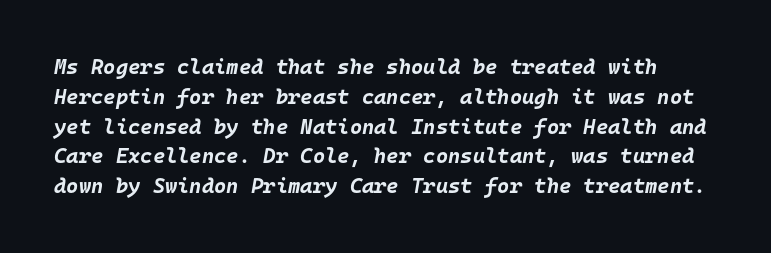
The letters are bold, with thick, heavy strokes. What stands out about the letter spacing? Nothing — it is the standard amount. This is oblique type, the kind used for emphasis or titles. Glance below the letters and you will spot only blank space.
